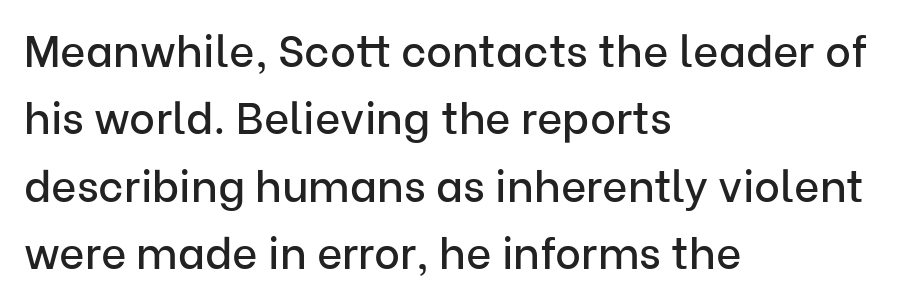
Tracking value appears to be zero — textbook default spacing. The passage shown is typed in a proportional face where columns would drift. These lines sit exactly where default settings would place them. Every row of glyphs begins at an identical x-position on the left.
